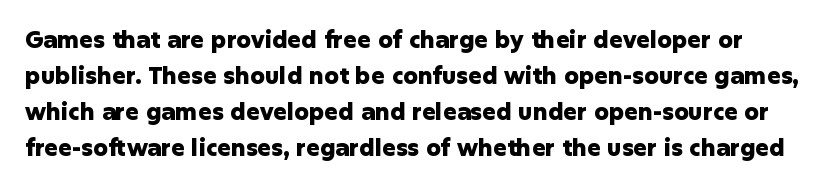
Q: Is the text bold? A: Yes.
Q: Is the text italic (slanted)? A: No, it is upright.
Q: Is the text underlined? A: No.
Q: Is the spacing between letters normal or unusually wide? A: Normal.
Q: Is the spacing between lines tight, normal or loose? A: Normal.
